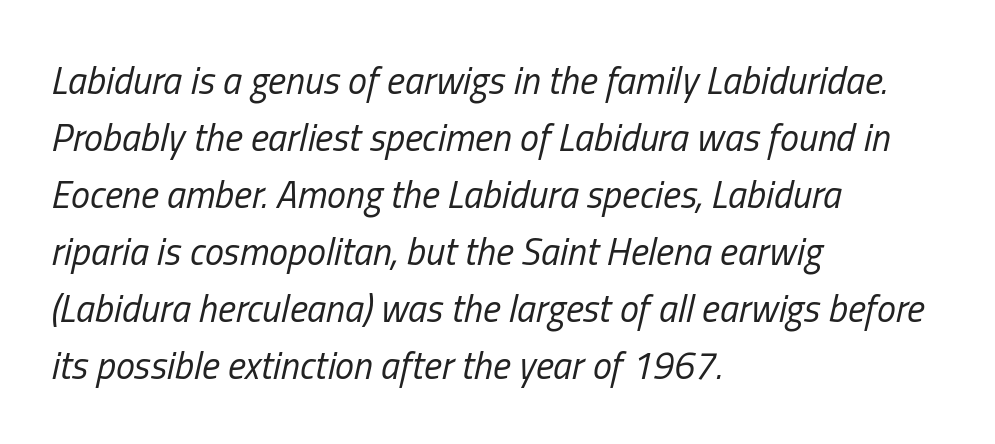
Q: Is the text bold? A: No.
Q: Is the text italic (slanted)? A: Yes, it leans right by about 13 degrees.
Q: Is the text underlined? A: No.
Q: How is the paragraph aligned? A: Left-aligned.
Q: Is the spacing between letters normal or unusually wide? A: Normal.
Q: Is the spacing between lines tight, normal or loose? A: Normal.
Q: Width (condensed, normal, or wide)? A: Condensed.
Q: Stroke contrast? A: Low.
Q: x-height? A: Medium.
Q: Monospaced? A: No.
